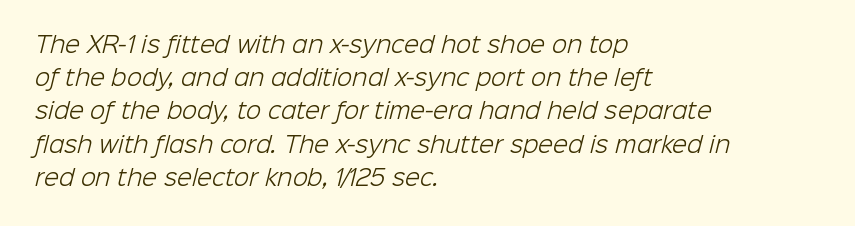
The lines in this sample share a left origin and differ only in where they stop. Default kerning and tracking; the words read as compact shapes. The passage shown stacks its lines at a standard gap. Weight: regular or lighter.
